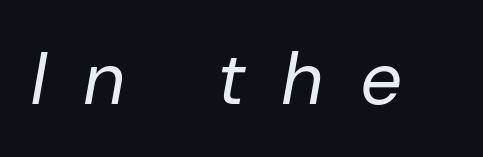
The image shows 74 px regular-weight type, italic (leaning right); set unusually wide letter spacing (+0.48 em), not underlined; low stroke contrast and a medium x-height.
